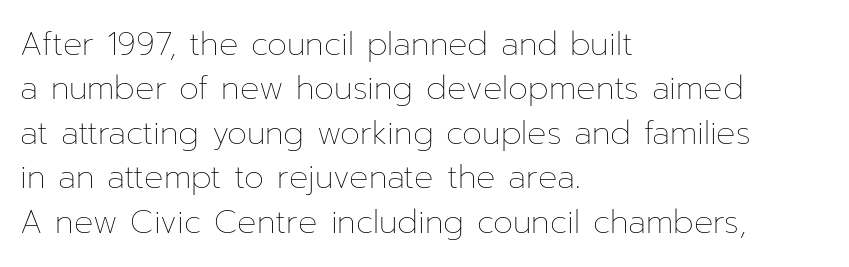
Q: Is the text bold? A: No.
Q: Is the text italic (slanted)? A: No, it is upright.
Q: Is the text underlined? A: No.
Q: How is the paragraph aligned? A: Left-aligned.
Q: Is the spacing between letters normal or unusually wide? A: Normal.
Q: Is the spacing between lines tight, normal or loose? A: Normal.
Q: Width (condensed, normal, or wide)? A: Normal.
Q: Stroke contrast? A: Low.
Q: x-height? A: Medium.
Q: Monospaced? A: No.
